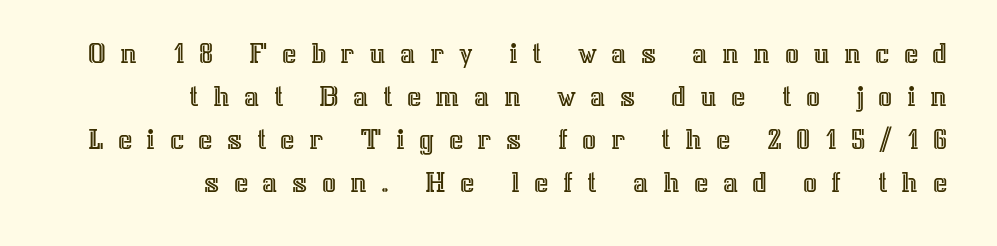
The image shows 31 px text type, upright; set right-aligned, normal line spacing (1.39x), unusually wide letter spacing (+0.46 em), not underlined; a medium x-height.
